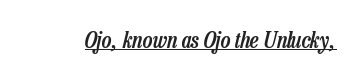
Notice how the stems are inclined rather than vertical — that's the hallmark of italics. The strokes are fattened partway — semibold, not bold. The words here are underlined. Characters follow at the spacing the type designer built in.
